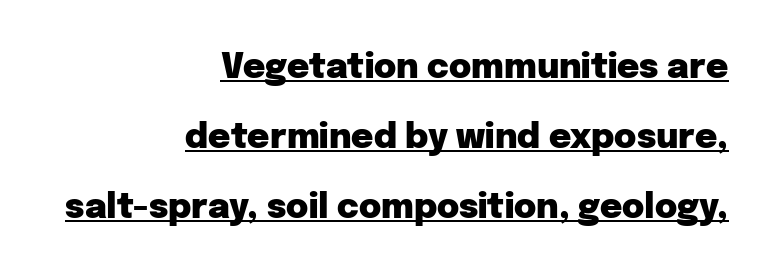
Observe the ordinary spacing: letters are neighbours, not strangers. Bold? Absolutely — the strokes are thick and heavy. Varying glyph widths throughout — classic text-font behaviour. Line endings align vertically; line beginnings do not. A great deal of white space separates one row of letters from the next. This is sans-serif lettering, the kind often seen on screens and signage.
